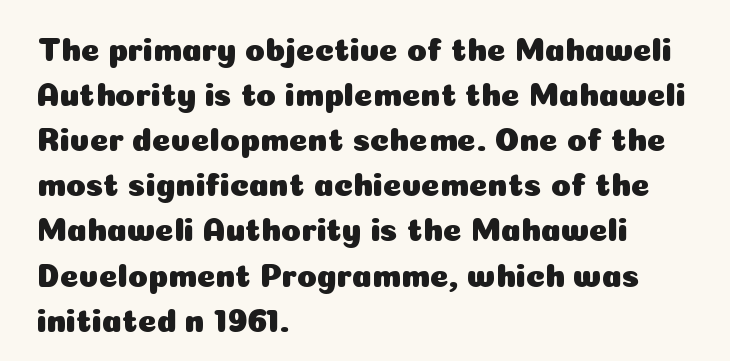
A typesetter would mark this as roman, not italic. Line starts are locked; line ends wander. Nope, no serifs anywhere on these letters. Beneath every word, the page is bare.
